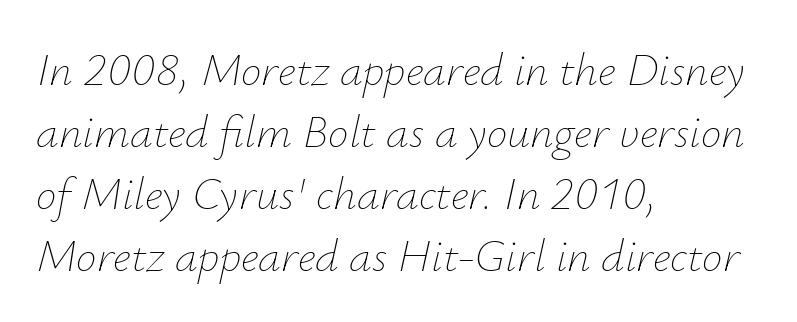
{"italic": "yes", "lean": "right", "slant_degrees": 12, "bold": "no", "weight": "thin", "width": "normal", "stroke_contrast": "low", "x_height": "small", "monospaced": "no", "underline": "no", "align": "left", "line_spacing": "normal", "line_spacing_ratio": 1.35, "letter_spacing": "normal", "letter_spacing_em": 0.0, "glyph_px": 46}
